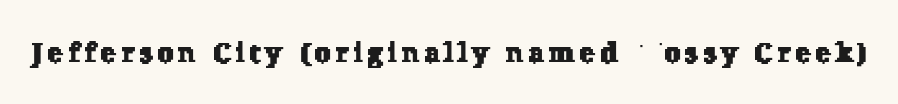
The image shows 28 px serif type; set not underlined; low stroke contrast and a medium x-height.
